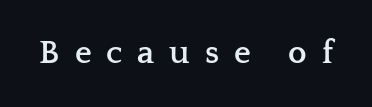
The image shows 33 px semibold, wide serif type, upright; set unusually wide letter spacing (+0.45 em), not underlined; low stroke contrast and a medium x-height.
